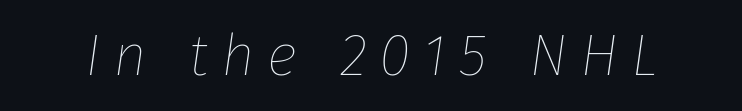
Q: Is the text bold? A: No.
Q: Is the text italic (slanted)? A: Yes, it leans right by about 8 degrees.
Q: Is the text underlined? A: No.
Q: Is the spacing between letters normal or unusually wide? A: Unusually wide.
Q: Width (condensed, normal, or wide)? A: Normal.
Q: Stroke contrast? A: Low.
Q: x-height? A: Medium.
Q: Monospaced? A: No.
